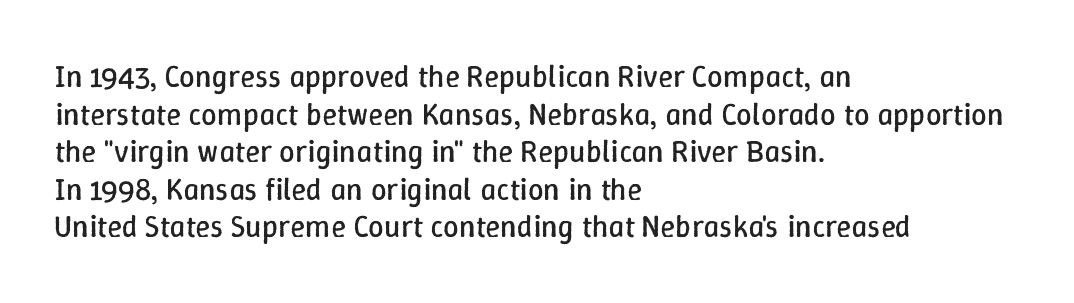
Q: Is the text bold? A: No.
Q: Is the text italic (slanted)? A: No, it is upright.
Q: Is the text underlined? A: No.
Q: How is the paragraph aligned? A: Left-aligned.
Q: Is the spacing between letters normal or unusually wide? A: Normal.
Q: Width (condensed, normal, or wide)? A: Normal.
Q: Stroke contrast? A: Low.
Q: x-height? A: Medium.
Q: Monospaced? A: No.
